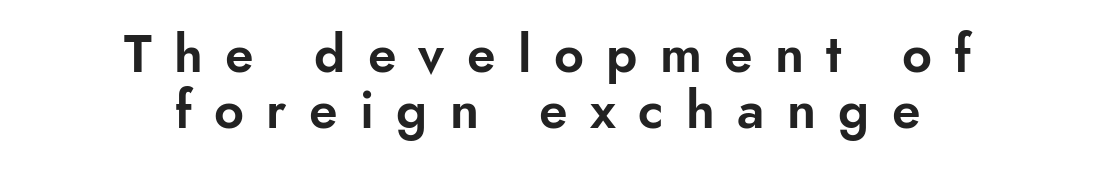
{"serif": "no", "italic": "no", "width": "normal", "stroke_contrast": "low", "x_height": "small", "monospaced": "no", "underline": "no", "align": "center", "line_spacing": "tight", "line_spacing_ratio": 1.07, "letter_spacing": "wide", "letter_spacing_em": 0.43, "glyph_px": 52}
